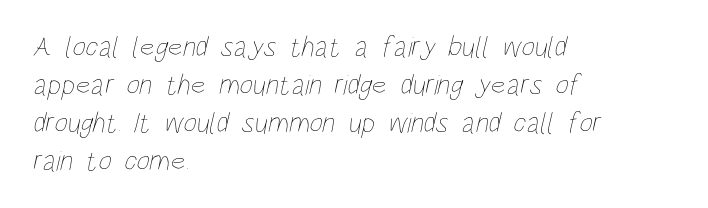
Is the block centered? No — it sits flush against the left margin. Compared with typical paragraphs, the rows here are spaced about the same. The passage shown is not underscored anywhere. Varying glyph widths throughout — classic text-font behaviour. Does extra space separate the letters? No, they use regular spacing. No chunkiness to these letters — they're not bold.
